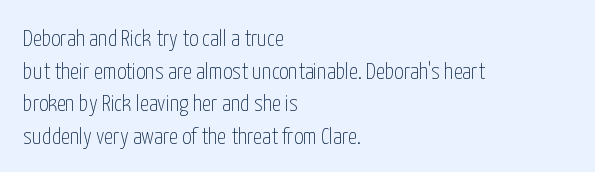
Q: Is the text bold? A: No.
Q: Is the text italic (slanted)? A: No, it is upright.
Q: Is the text underlined? A: No.
Q: How is the paragraph aligned? A: Left-aligned.
Q: Is the spacing between letters normal or unusually wide? A: Normal.
Q: Is the spacing between lines tight, normal or loose? A: Normal.
